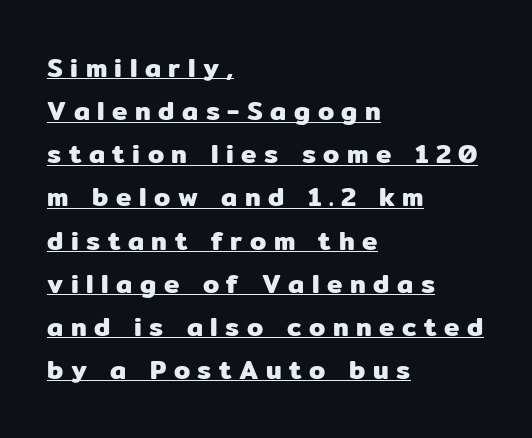
Q: Is the text italic (slanted)? A: No, it is upright.
Q: Is the text underlined? A: Yes.
Q: How is the paragraph aligned? A: Left-aligned.
Q: Is the spacing between letters normal or unusually wide? A: Unusually wide.
Q: Is the spacing between lines tight, normal or loose? A: Normal.
